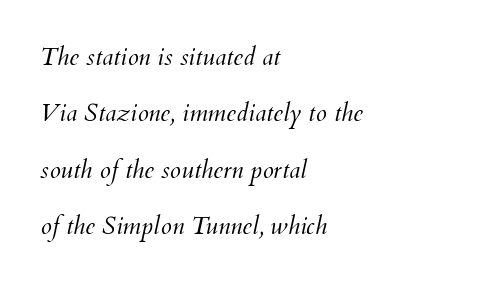
The type is set solid horizontally, with unmodified tracking. The block of text is sparse from top to bottom, with ample space between rows. The passage shown leans; its letterforms are oblique. Alignment: flush left.
